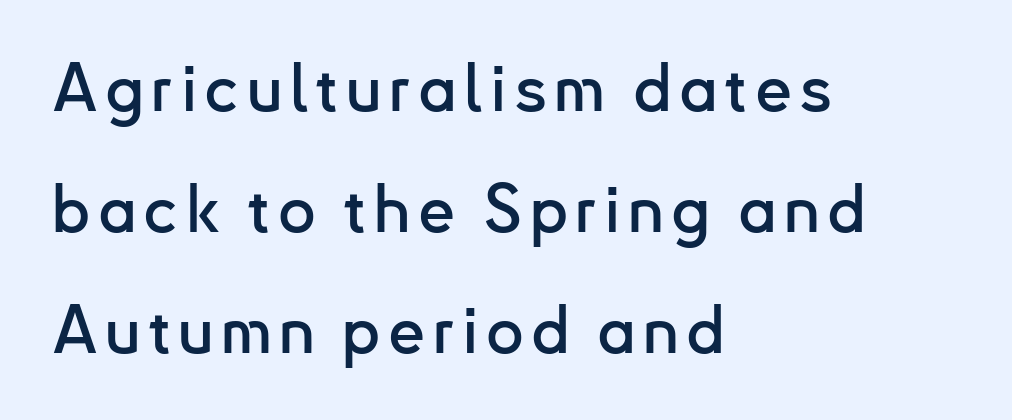
The image shows 66 px sans-serif type, upright; set left-aligned, line spacing 1.83x, not underlined; low stroke contrast and a small x-height.
